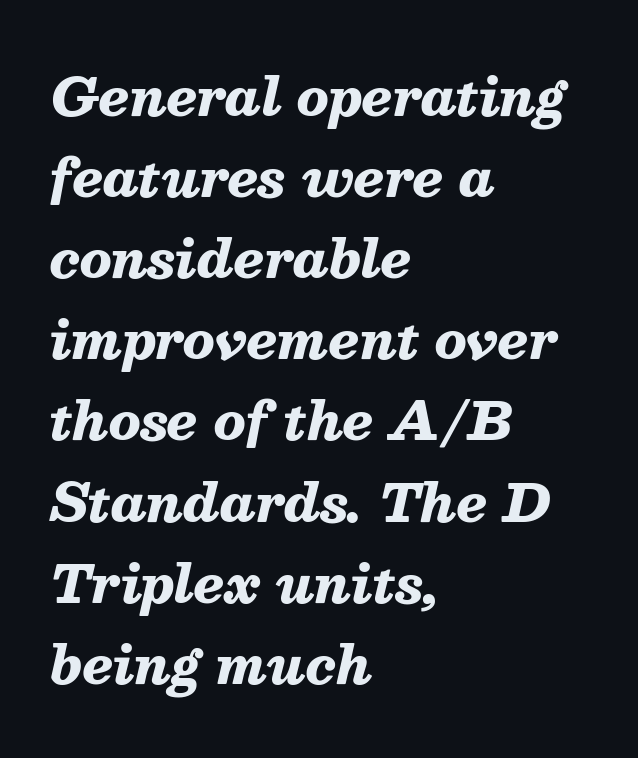
Do the characters align in a grid? No, the font is proportional. The area under the type is left untouched. Where is the straight margin? On the left. In terms of posture, this sample is oblique. How heavy is the stroke? Heavy — this is a bold.
